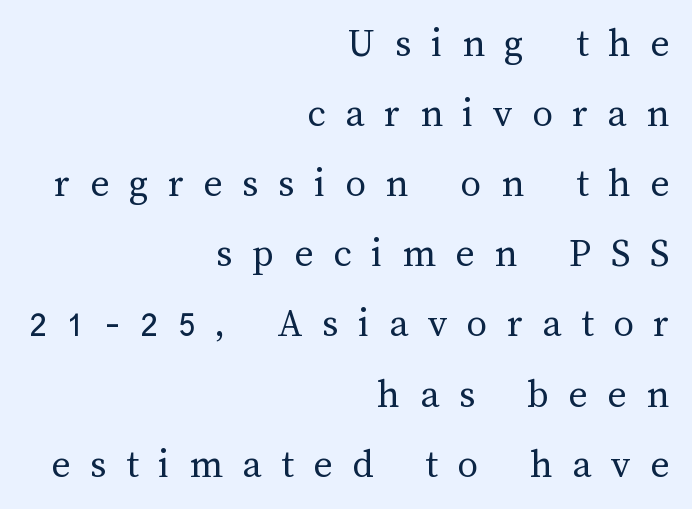
Has an underline been added? It has not. Posture: vertical. Proportional: the letters do not fall into vertical columns. Caption: expanded tracking, letters set apart.
